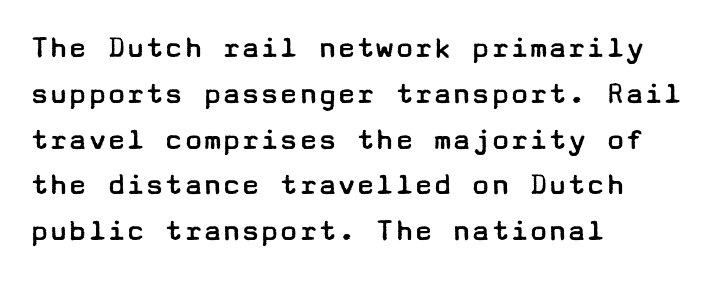
The image shows 32 px regular-weight, wide sans-serif type, upright; set left-aligned, normal line spacing (1.43x), normal letter spacing, not underlined; low stroke contrast and a medium x-height.
